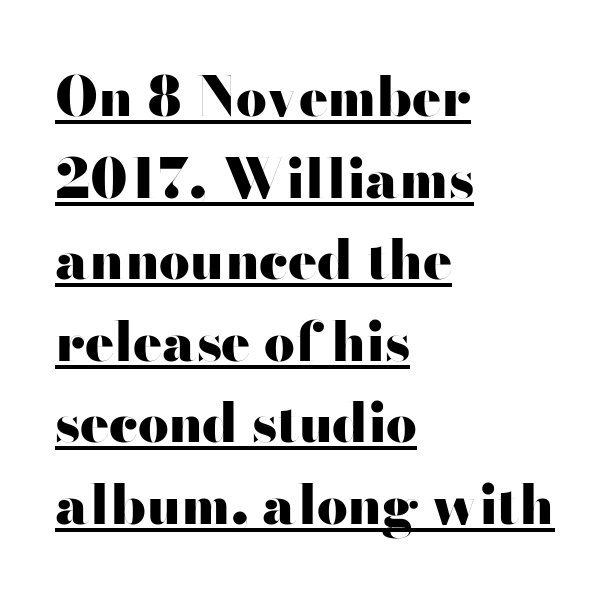
The letters sit at their default tracking, neither squeezed nor spread. Compared with undecorated copy, this sample adds a rule below the words. Rendered with straight, roman letterforms. A sans-serif font was chosen for this passage. Varying glyph widths throughout — classic text-font behaviour. Heavy-handed strokes throughout: this text is bold.
